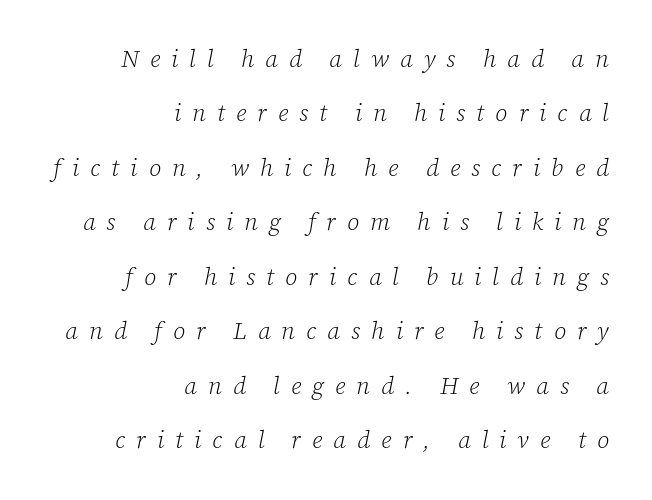
Weight: not bold — regular or lighter. This rendering features lettering with no underline. Widely set lines give the paragraph a tall, airy silhouette. This sample is right-justified, so line beginnings fall wherever the words allow. Emphasis-style slanted type is in use. Look at the tracking — it's clearly loosened, letters drifting apart.
